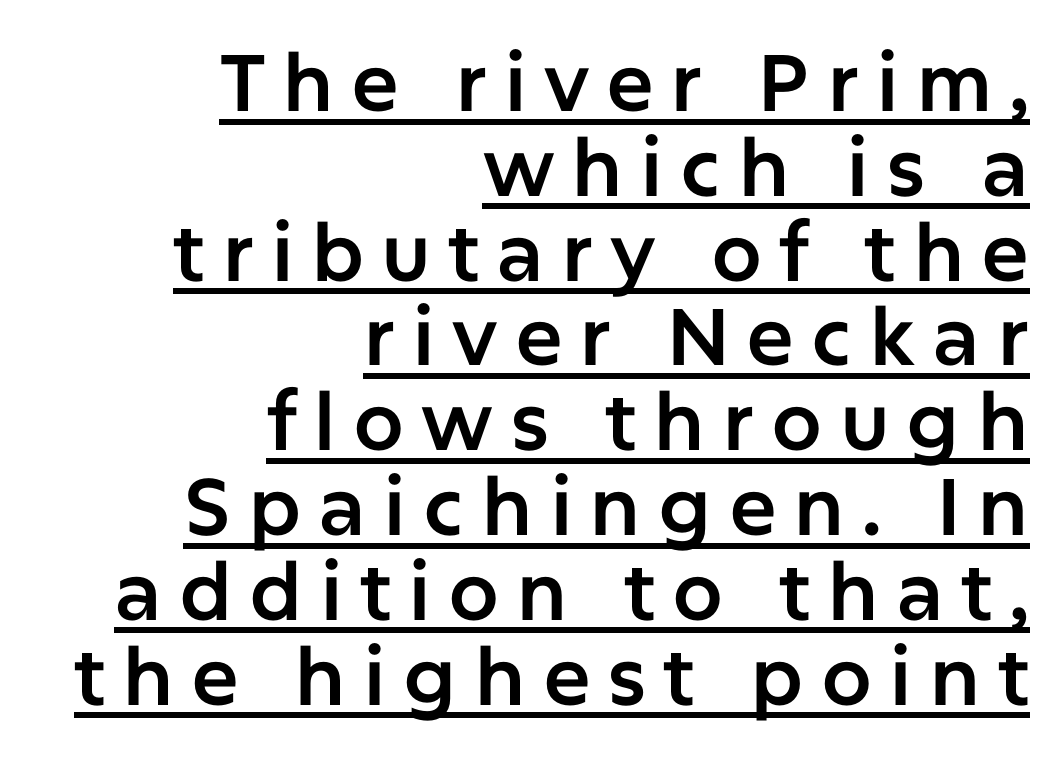
Q: Is the text italic (slanted)? A: No, it is upright.
Q: Is the typeface a serif or a sans-serif typeface? A: Sans-serif.
Q: Is the text underlined? A: Yes.
Q: How is the paragraph aligned? A: Right-aligned.
Q: Is the spacing between letters normal or unusually wide? A: Unusually wide.
Q: Is the spacing between lines tight, normal or loose? A: Tight.
Q: Width (condensed, normal, or wide)? A: Normal.
Q: Stroke contrast? A: Low.
Q: x-height? A: Medium.
Q: Monospaced? A: No.
